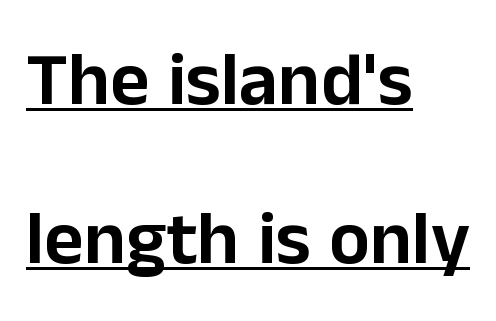
Q: Is the text italic (slanted)? A: No, it is upright.
Q: Is the typeface a serif or a sans-serif typeface? A: Sans-serif.
Q: Is the text underlined? A: Yes.
Q: How is the paragraph aligned? A: Left-aligned.
Q: Is the spacing between letters normal or unusually wide? A: Normal.
Q: Is the spacing between lines tight, normal or loose? A: Loose.
Q: Width (condensed, normal, or wide)? A: Normal.
Q: Stroke contrast? A: Low.
Q: x-height? A: Medium.
Q: Monospaced? A: No.
